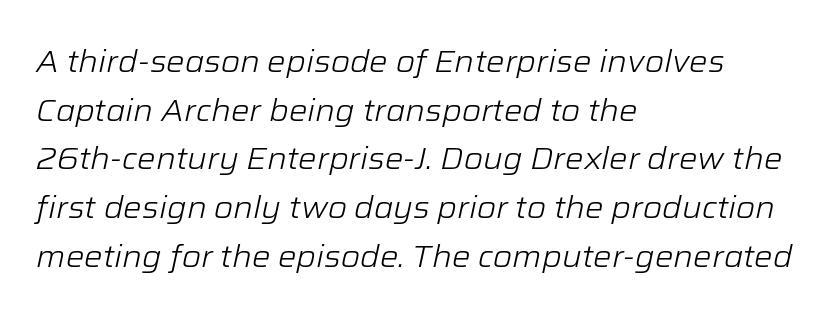
Q: Is the text bold? A: No.
Q: Is the text italic (slanted)? A: Yes, it leans right by about 12 degrees.
Q: Is the text underlined? A: No.
Q: How is the paragraph aligned? A: Left-aligned.
Q: Is the spacing between letters normal or unusually wide? A: Normal.
Q: Is the spacing between lines tight, normal or loose? A: Normal.
Q: Width (condensed, normal, or wide)? A: Normal.
Q: Stroke contrast? A: Low.
Q: x-height? A: Medium.
Q: Monospaced? A: No.
